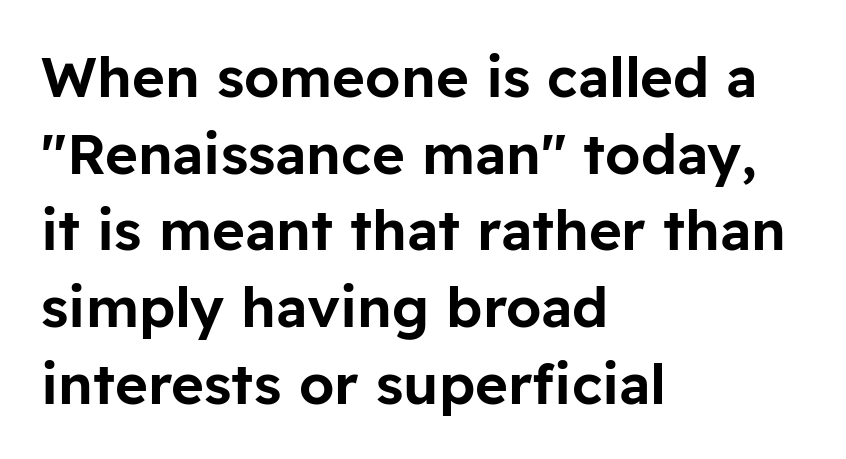
{"serif": "no", "italic": "no", "width": "normal", "stroke_contrast": "low", "x_height": "medium", "monospaced": "no", "underline": "no", "align": "left", "line_spacing": "normal", "line_spacing_ratio": 1.37, "letter_spacing": "normal", "letter_spacing_em": 0.0, "glyph_px": 56}
